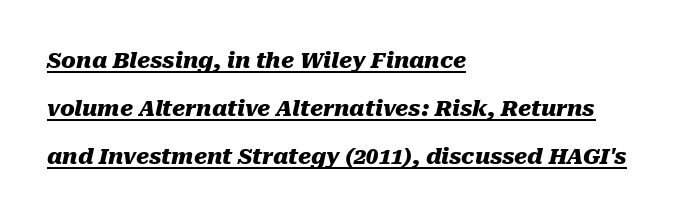
Honestly, the letter spacing is just normal — you wouldn't notice it. Heft: maximum for text — a bold. The paragraph shown leans on its left margin. One glance says open: line gaps are wider than usual. This sample uses an oblique cut, with every glyph tilted off the vertical. A continuous stroke trails under the words, as in a hyperlink.
